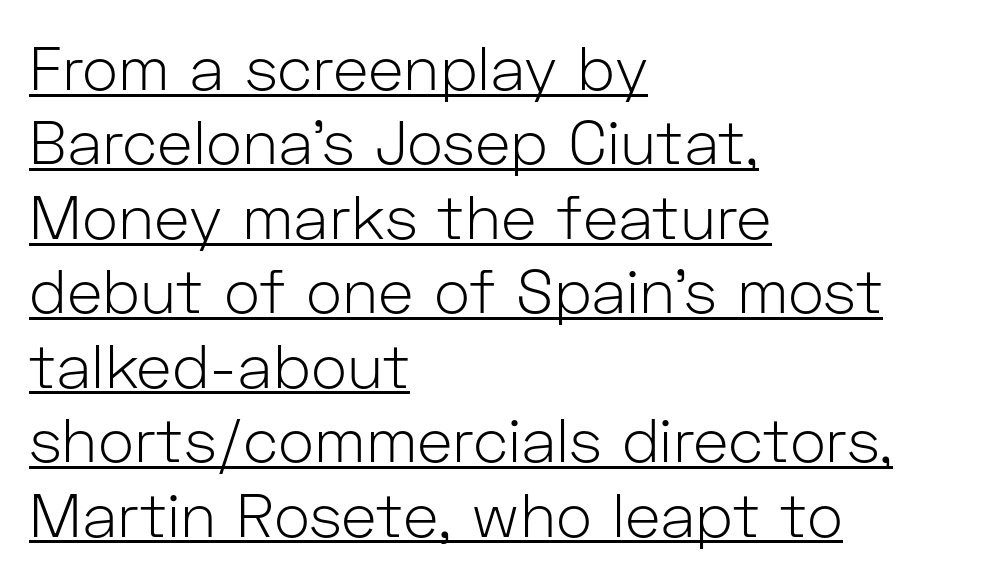
{"serif": "no", "italic": "no", "bold": "no", "weight": "light", "width": "normal", "stroke_contrast": "low", "x_height": "medium", "monospaced": "no", "underline": "yes", "align": "left", "line_spacing_ratio": 1.22, "letter_spacing": "normal", "letter_spacing_em": 0.0, "glyph_px": 61}
